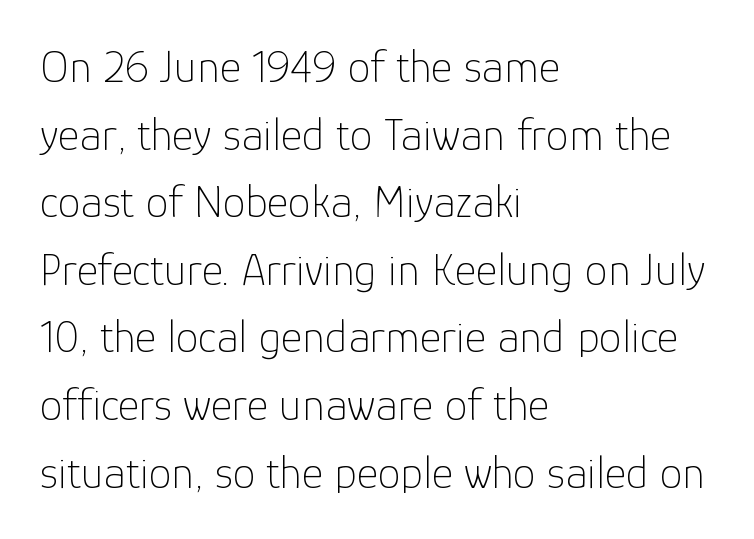
{"serif": "no", "italic": "no", "bold": "no", "weight": "thin", "width": "normal", "stroke_contrast": "low", "x_height": "medium", "monospaced": "no", "underline": "no", "align": "left", "line_spacing": "normal", "line_spacing_ratio": 1.47, "letter_spacing": "normal", "letter_spacing_em": 0.0, "glyph_px": 46}
